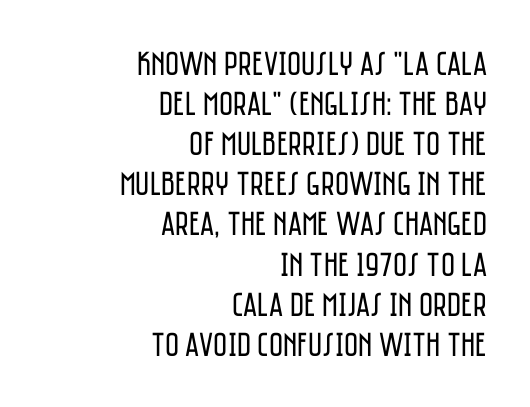
The face used here is proportionally spaced, like ordinary book or web type. Posture: vertical. The letterforms sit at book weight or below. The designer went with a sans here, leaving each stem footless. In terms of letterspacing, this is plain default setting.
